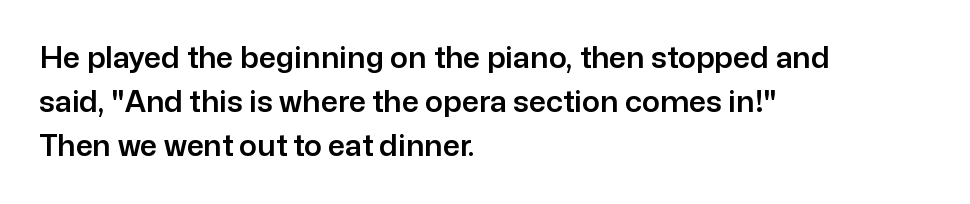
{"serif": "no", "italic": "no", "width": "normal", "stroke_contrast": "low", "x_height": "medium", "monospaced": "no", "underline": "no", "align": "left", "line_spacing": "normal", "line_spacing_ratio": 1.47, "letter_spacing": "normal", "letter_spacing_em": 0.0, "glyph_px": 30}
